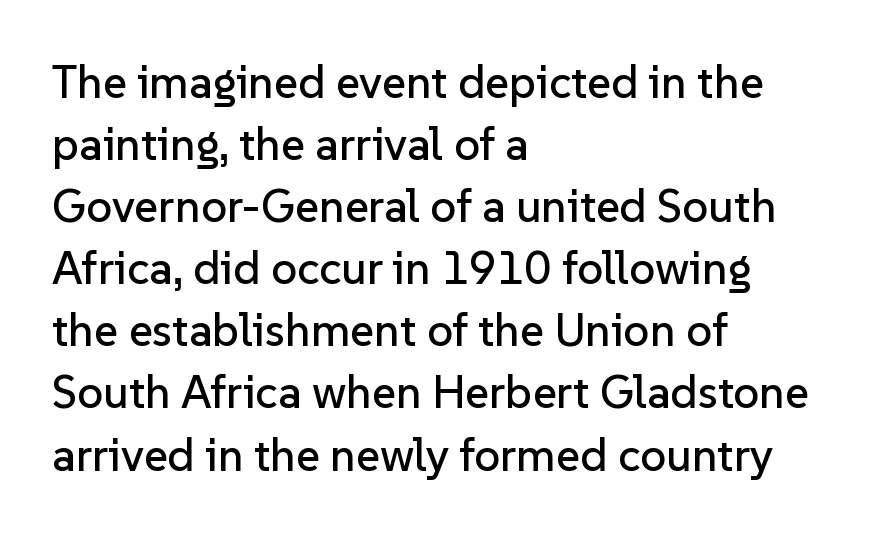
{"serif": "no", "italic": "no", "width": "normal", "stroke_contrast": "low", "x_height": "medium", "monospaced": "no", "underline": "no", "align": "left", "line_spacing": "normal", "line_spacing_ratio": 1.35, "letter_spacing": "normal", "letter_spacing_em": 0.0, "glyph_px": 46}
